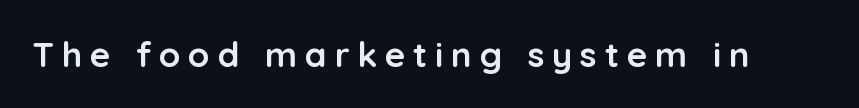
{"serif": "no", "italic": "no", "bold": "yes", "weight": "semibold", "width": "normal", "stroke_contrast": "low", "x_height": "medium", "monospaced": "no", "underline": "no", "letter_spacing": "wide", "letter_spacing_em": 0.22, "glyph_px": 35}
